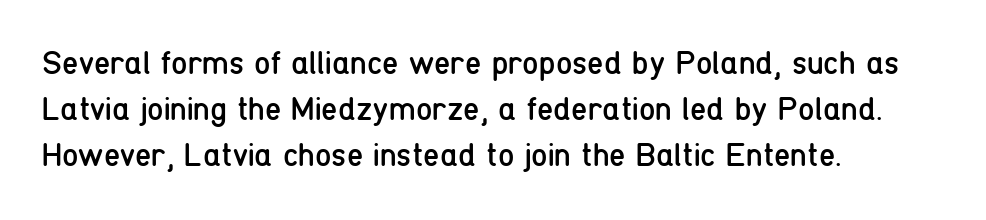
The image shows 33 px regular-weight, condensed sans-serif type, upright; set left-aligned, normal line spacing (1.4x), normal letter spacing, not underlined; low stroke contrast and a medium x-height.
